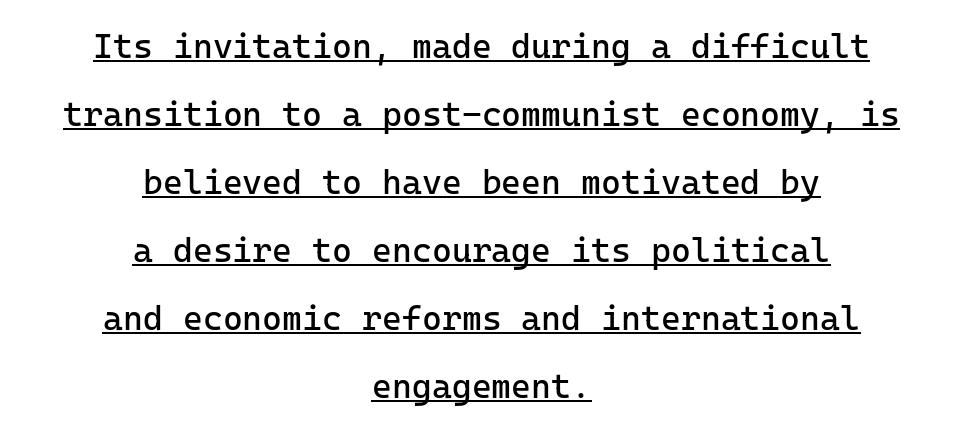
Q: Is the text bold? A: No.
Q: Is the text italic (slanted)? A: No, it is upright.
Q: Is the typeface a serif or a sans-serif typeface? A: Sans-serif.
Q: Is the text underlined? A: Yes.
Q: How is the paragraph aligned? A: Centered.
Q: Is the spacing between letters normal or unusually wide? A: Normal.
Q: Is the spacing between lines tight, normal or loose? A: Loose.
Q: Width (condensed, normal, or wide)? A: Normal.
Q: Stroke contrast? A: Low.
Q: x-height? A: Medium.
